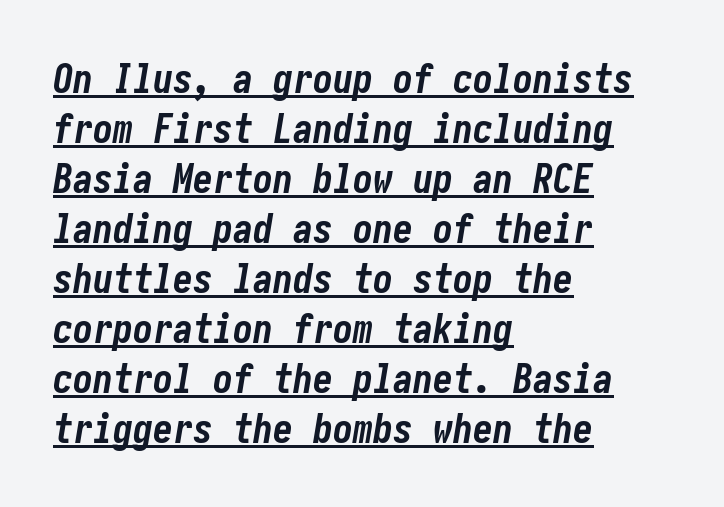
The glyphs are accompanied by a horizontal stroke just below them. The typesetter chose a ragged-right arrangement here. The letters sit at their default tracking, neither squeezed nor spread. Weight check: bold — yes, fully. Horizontal bands of white between lines are of average thickness. The face used here has a pronounced slope to its letters.
